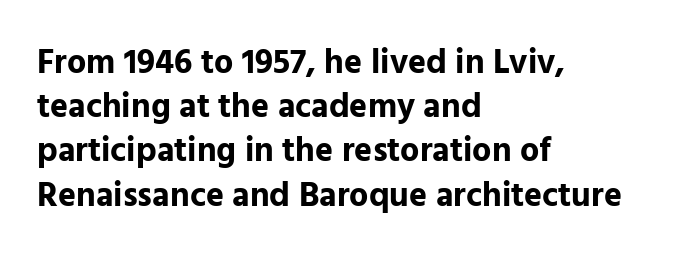
Is the letter spacing exaggerated? No — it looks like the ordinary default. Has an underline been added? It has not. This is heavy type, rendered in bold. Every stem runs plumb, perpendicular to the baseline.
